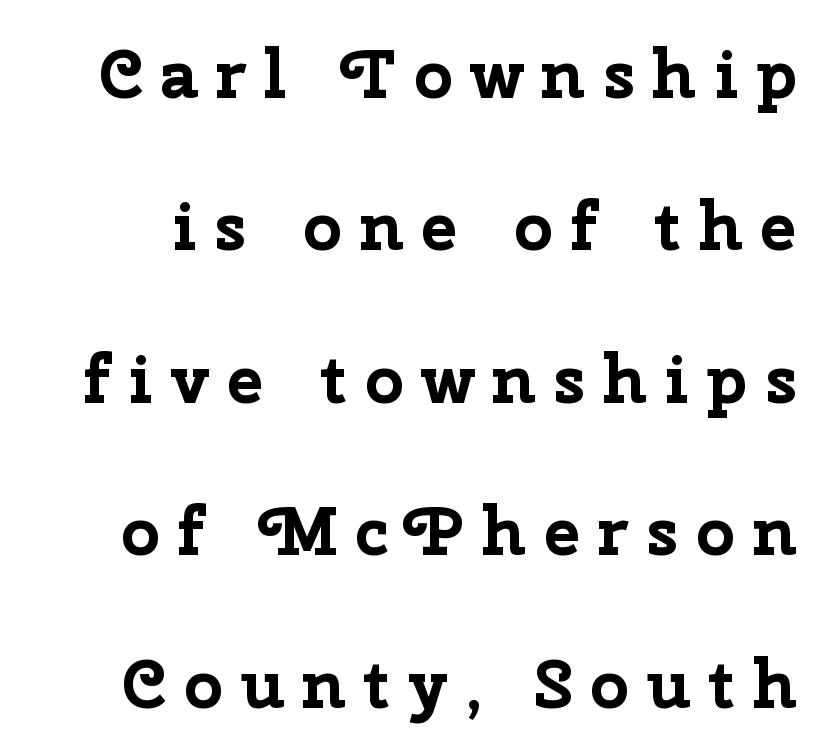
Q: Is the text bold? A: Yes.
Q: Is the text italic (slanted)? A: No, it is upright.
Q: Is the typeface a serif or a sans-serif typeface? A: Sans-serif.
Q: Is the text underlined? A: No.
Q: Is the spacing between letters normal or unusually wide? A: Unusually wide.
Q: Is the spacing between lines tight, normal or loose? A: Loose.
Q: Width (condensed, normal, or wide)? A: Normal.
Q: Stroke contrast? A: Low.
Q: x-height? A: Medium.
Q: Monospaced? A: No.
